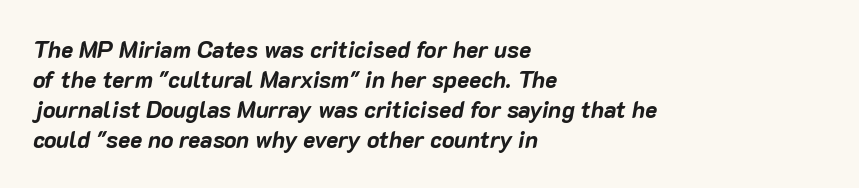
Q: Is the text bold? A: Yes.
Q: Is the text italic (slanted)? A: Yes, it leans right by about 10 degrees.
Q: Is the text underlined? A: No.
Q: How is the paragraph aligned? A: Left-aligned.
Q: Is the spacing between letters normal or unusually wide? A: Normal.
Q: Is the spacing between lines tight, normal or loose? A: Normal.
